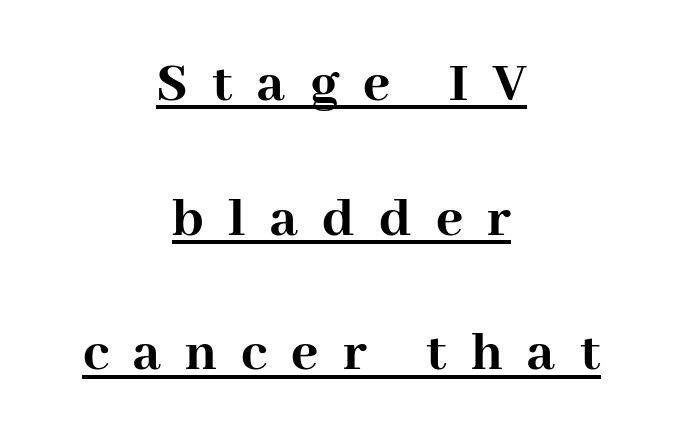
This sample has the flowing, uneven cadence of proportional lettering. Underlining? Definitely there. To sum up the face: it has serifs. Upright lettering throughout.
